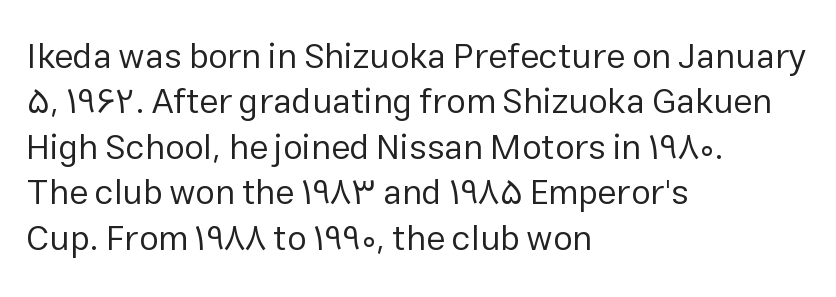
Q: Is the text bold? A: No.
Q: Is the text italic (slanted)? A: No, it is upright.
Q: Is the typeface a serif or a sans-serif typeface? A: Sans-serif.
Q: Is the text underlined? A: No.
Q: How is the paragraph aligned? A: Left-aligned.
Q: Is the spacing between letters normal or unusually wide? A: Normal.
Q: Is the spacing between lines tight, normal or loose? A: Normal.
Q: Width (condensed, normal, or wide)? A: Normal.
Q: Stroke contrast? A: Low.
Q: x-height? A: Medium.
Q: Monospaced? A: No.
